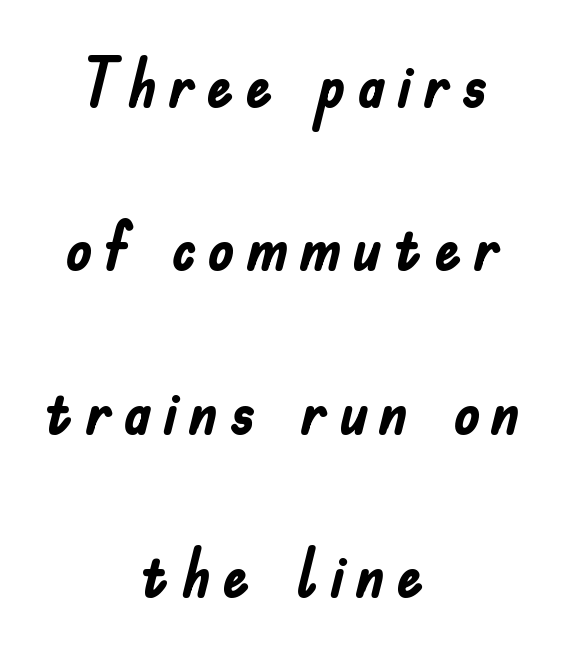
{"serif": "no", "bold": "yes", "weight": "semibold", "width": "condensed", "stroke_contrast": "low", "x_height": "small", "monospaced": "no", "underline": "no", "align": "center", "line_spacing": "loose", "line_spacing_ratio": 2.44, "glyph_px": 67}
